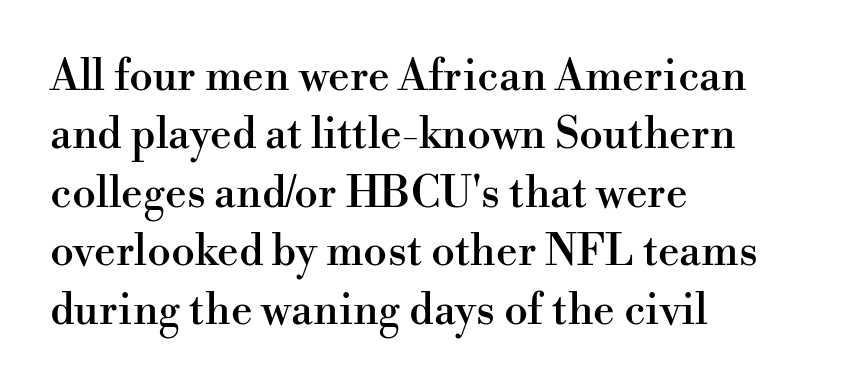
Q: Is the text italic (slanted)? A: No, it is upright.
Q: Is the typeface a serif or a sans-serif typeface? A: Serif.
Q: Is the text underlined? A: No.
Q: How is the paragraph aligned? A: Left-aligned.
Q: Is the spacing between letters normal or unusually wide? A: Normal.
Q: Is the spacing between lines tight, normal or loose? A: Normal.
Q: Width (condensed, normal, or wide)? A: Normal.
Q: Stroke contrast? A: High.
Q: x-height? A: Small.
Q: Monospaced? A: No.
